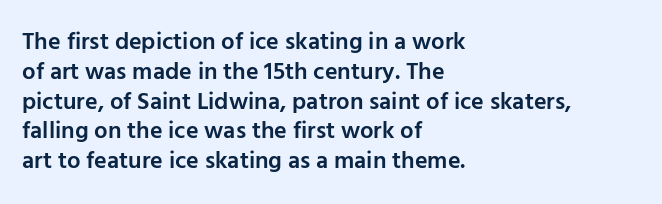
The image shows 24 px text type, upright; set left-aligned, line spacing 1.24x, normal letter spacing, not underlined.
